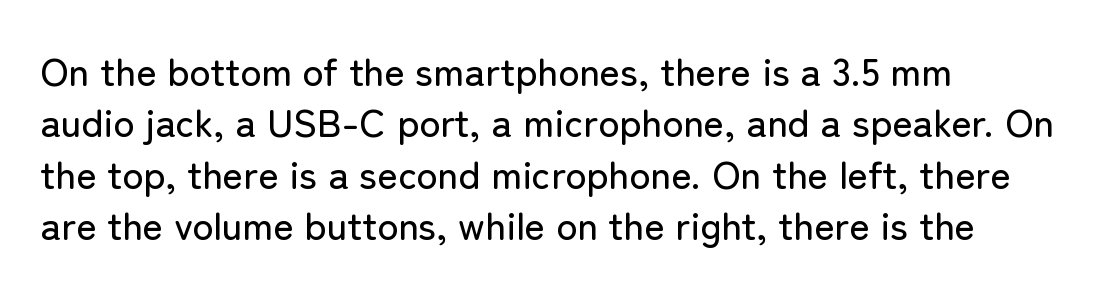
Classification — sans serif. Tracking here is standard; glyphs follow each other at the usual distance. The ragged edge is on the right, which tells us the setting is flush left. Check the space under the baseline: it is left empty.
